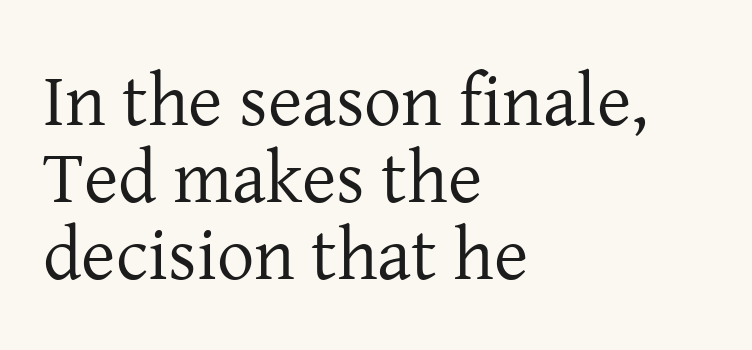
Q: Is the text bold? A: No.
Q: Is the text italic (slanted)? A: No, it is upright.
Q: Is the typeface a serif or a sans-serif typeface? A: Serif.
Q: Is the text underlined? A: No.
Q: How is the paragraph aligned? A: Left-aligned.
Q: Is the spacing between letters normal or unusually wide? A: Normal.
Q: Is the spacing between lines tight, normal or loose? A: Tight.
Q: Width (condensed, normal, or wide)? A: Normal.
Q: Stroke contrast? A: Low.
Q: x-height? A: Medium.
Q: Monospaced? A: No.
